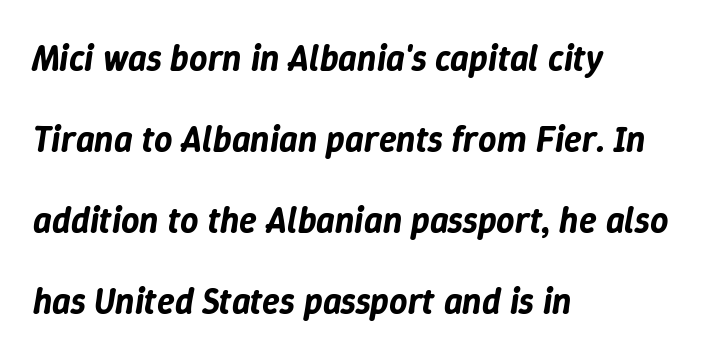
The image shows 36 px text type, italic (leaning right); set left-aligned, loose line spacing (2.25x), normal letter spacing, not underlined; low stroke contrast and a medium x-height.
